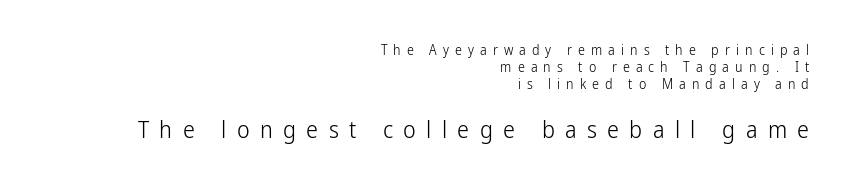
Q: Is the text bold? A: No.
Q: Is the text italic (slanted)? A: No, it is upright.
Q: Is the text underlined? A: No.
Q: How is the paragraph aligned? A: Right-aligned.
Q: Is the spacing between letters normal or unusually wide? A: Unusually wide.
Q: Which block of text is set in a larger size, the first (top) or the second (bottom)? A: The second (bottom) one.
